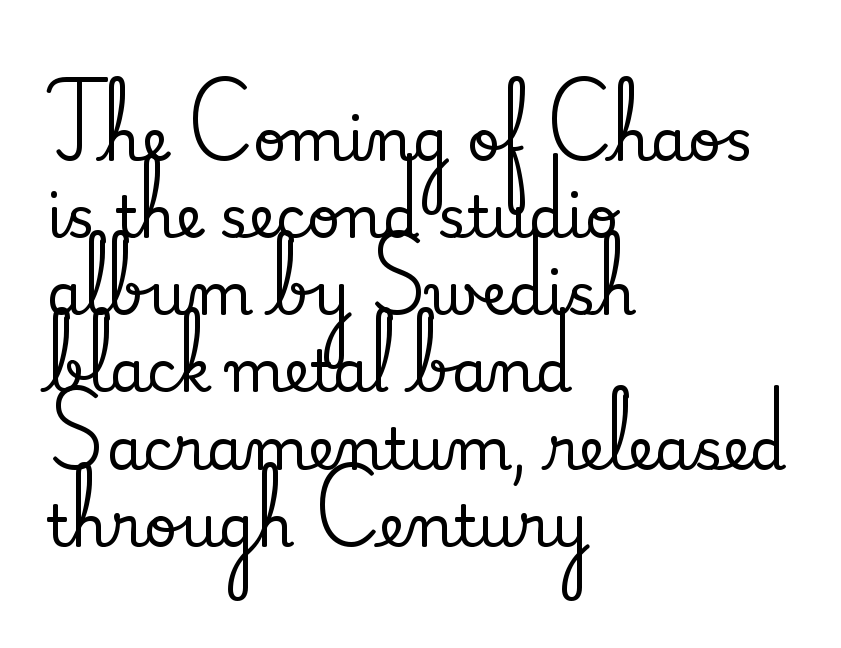
The image shows 58 px serif type, upright; set left-aligned, normal line spacing (1.33x), normal letter spacing, not underlined; medium stroke contrast and a small x-height.
